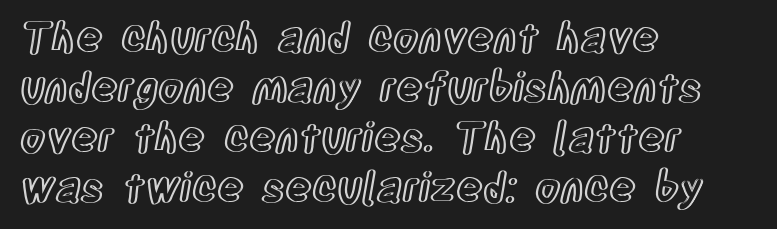
The space directly below the letters is spotless. Proportional: the letters do not fall into vertical columns. Horizontally, the lines are justified to the leading edge only. You could call the tracking neutral — neither tight nor loose.
